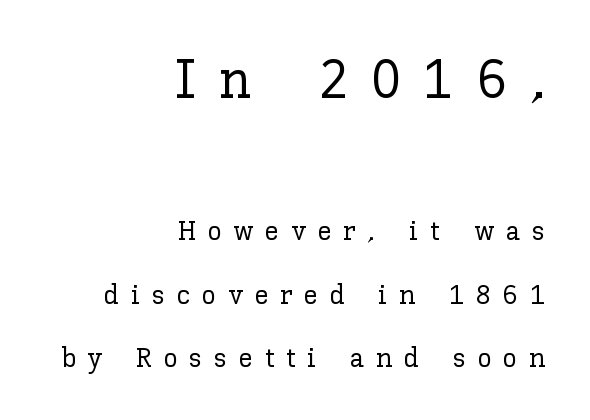
Q: Is the text italic (slanted)? A: No, it is upright.
Q: Is the text underlined? A: No.
Q: How is the paragraph aligned? A: Right-aligned.
Q: Is the spacing between letters normal or unusually wide? A: Unusually wide.
Q: Is the spacing between lines tight, normal or loose? A: Loose.
Q: Which block of text is set in a larger size, the first (top) or the second (bottom)? A: The first (top) one.
Q: Width (condensed, normal, or wide)? A: Normal.
Q: Stroke contrast? A: Low.
Q: x-height? A: Medium.
Q: Monospaced? A: No.
